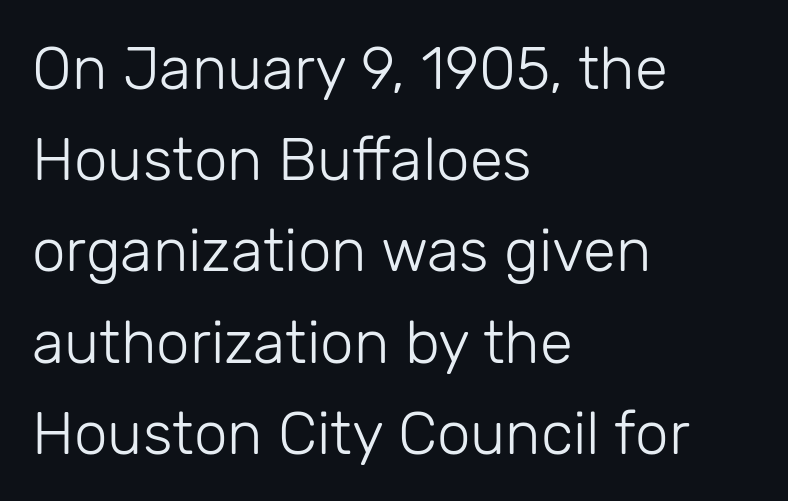
The specimen omits any rule beneath the text block's lines. Notice how the passage keeps a crisp vertical edge on the left only. To sum up the face: it is a sans, with no serifs. The tracking reads as untouched default to a designer's eye. Nope, not italic — everything's standing straight.
